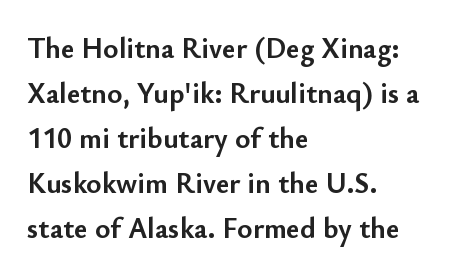
The image shows 29 px semibold sans-serif type, upright; set left-aligned, normal line spacing (1.55x), normal letter spacing, not underlined; low stroke contrast and a small x-height.
